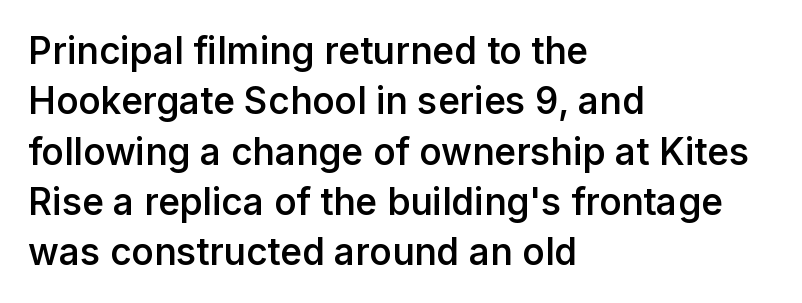
Q: Is the text bold? A: Semi-bold.
Q: Is the text italic (slanted)? A: No, it is upright.
Q: Is the typeface a serif or a sans-serif typeface? A: Sans-serif.
Q: Is the text underlined? A: No.
Q: How is the paragraph aligned? A: Left-aligned.
Q: Is the spacing between letters normal or unusually wide? A: Normal.
Q: Is the spacing between lines tight, normal or loose? A: Normal.
Q: Width (condensed, normal, or wide)? A: Normal.
Q: Stroke contrast? A: Low.
Q: x-height? A: Medium.
Q: Monospaced? A: No.
